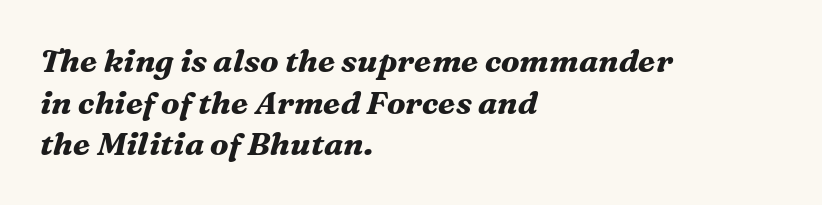
{"serif": "yes", "italic": "yes", "lean": "right", "slant_degrees": 16, "bold": "yes", "weight": "bold", "width": "normal", "stroke_contrast": "medium", "x_height": "medium", "monospaced": "no", "underline": "no", "align": "left", "line_spacing": "normal", "line_spacing_ratio": 1.3, "letter_spacing": "normal", "letter_spacing_em": 0.0, "glyph_px": 32}
